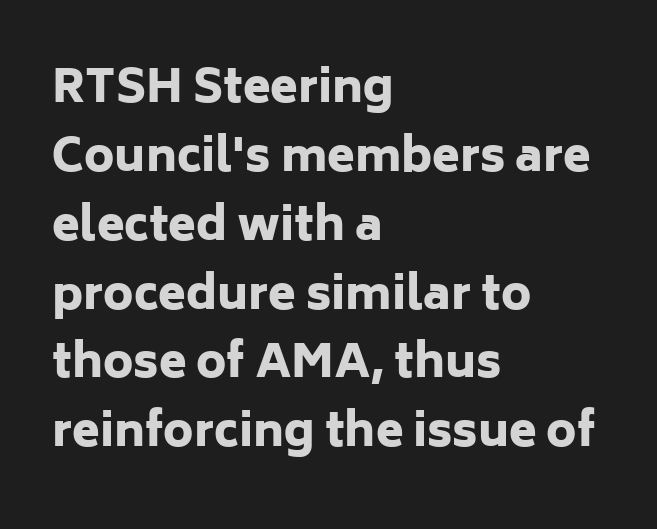
Q: Is the text bold? A: Yes.
Q: Is the text italic (slanted)? A: No, it is upright.
Q: Is the typeface a serif or a sans-serif typeface? A: Sans-serif.
Q: Is the text underlined? A: No.
Q: How is the paragraph aligned? A: Left-aligned.
Q: Is the spacing between letters normal or unusually wide? A: Normal.
Q: Is the spacing between lines tight, normal or loose? A: Normal.
Q: Width (condensed, normal, or wide)? A: Normal.
Q: Stroke contrast? A: Low.
Q: x-height? A: Medium.
Q: Monospaced? A: No.
